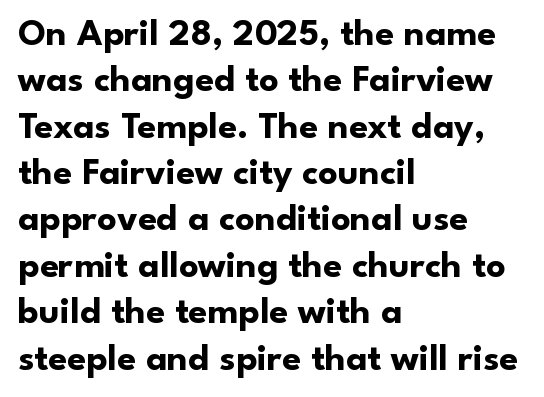
The rendering uses a bold face; every stroke is thick and dark. The space directly below the letters is spotless. Teacher's note: observe the even left margin — that is flush-left alignment. Nobody touched the tracking dial on this one.
